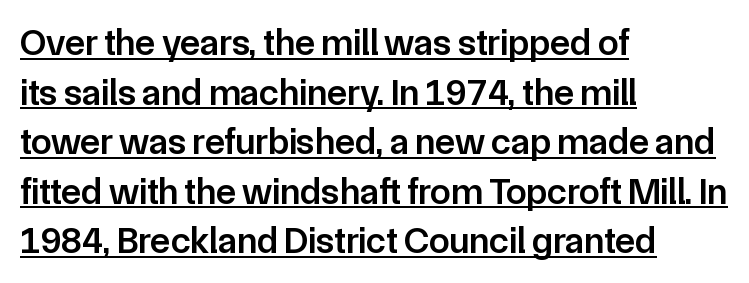
The strokes are fattened partway — semibold, not bold. These lines are rendered in a variable-pitch font. A typesetter would call this zero additional tracking. Unlike a traditional serif, this face leaves its strokes unadorned. Glance below the letters and you will spot a drawn line. Is there any slant? The stems are plumb.
